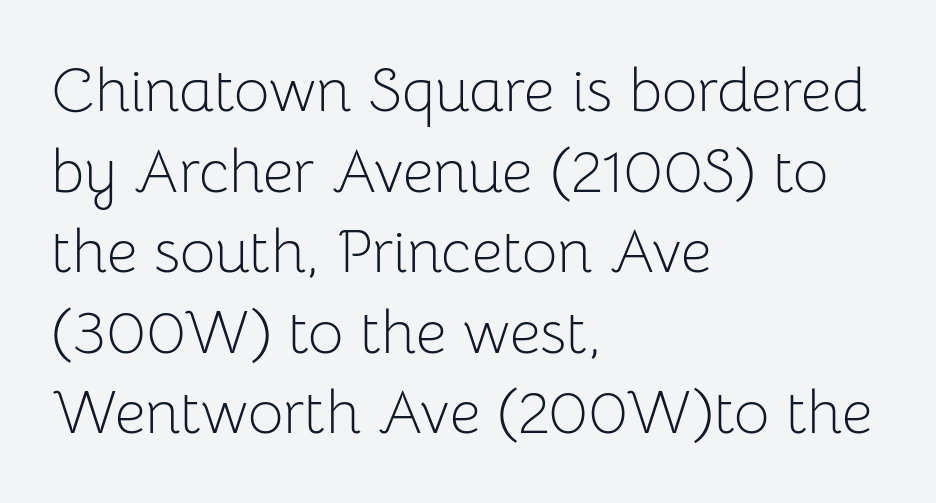
The image shows 61 px light sans-serif type, upright; set left-aligned, normal line spacing (1.32x), normal letter spacing, not underlined; low stroke contrast and a medium x-height.
